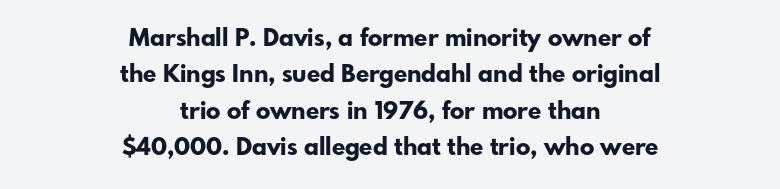
Q: Is the text bold? A: Yes.
Q: Is the text italic (slanted)? A: No, it is upright.
Q: Is the text underlined? A: No.
Q: How is the paragraph aligned? A: Centered.
Q: Is the spacing between letters normal or unusually wide? A: Normal.
Q: Is the spacing between lines tight, normal or loose? A: Normal.
